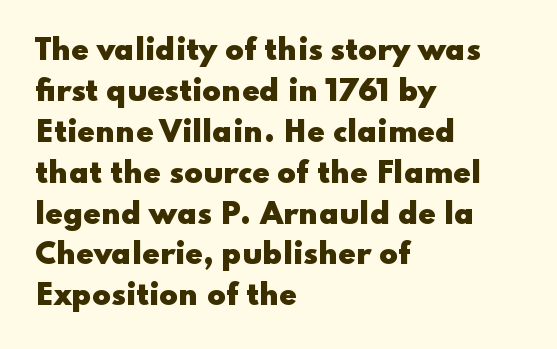
Q: Is the text bold? A: Yes.
Q: Is the text italic (slanted)? A: No, it is upright.
Q: Is the typeface a serif or a sans-serif typeface? A: Sans-serif.
Q: Is the text underlined? A: No.
Q: How is the paragraph aligned? A: Left-aligned.
Q: Is the spacing between letters normal or unusually wide? A: Normal.
Q: Is the spacing between lines tight, normal or loose? A: Normal.
Q: Width (condensed, normal, or wide)? A: Wide.
Q: Stroke contrast? A: Low.
Q: x-height? A: Small.
Q: Monospaced? A: No.
